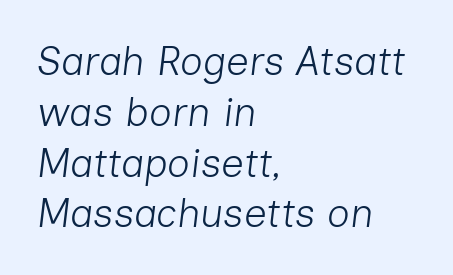
The image shows 40 px light type, italic (leaning right); set left-aligned, normal line spacing (1.27x), normal letter spacing, not underlined; low stroke contrast and a medium x-height.
